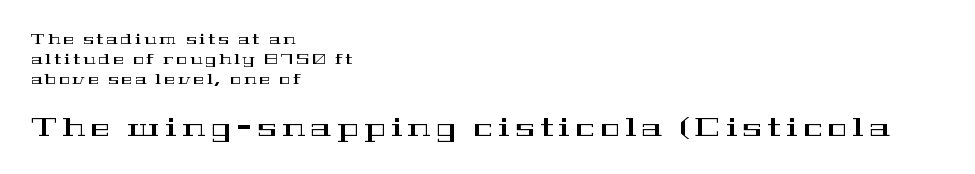
{"italic": "no", "underline": "no", "align": "left", "line_spacing": "normal", "line_spacing_ratio": 1.44, "letter_spacing": "wide", "letter_spacing_em": 0.22, "larger_block": "second", "size_ratio": 1.86, "glyph_px": 26}
